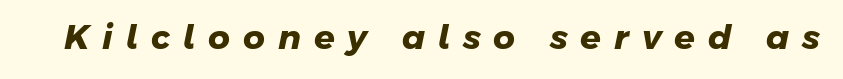
The image shows 34 px heavy sans-serif type; set unusually wide letter spacing (+0.38 em), not underlined; low stroke contrast and a medium x-height.
